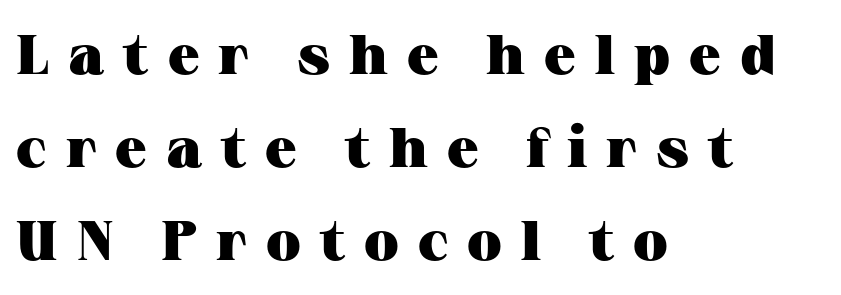
{"serif": "yes", "italic": "no", "bold": "yes", "weight": "heavy", "width": "wide", "stroke_contrast": "medium", "x_height": "medium", "monospaced": "no", "underline": "no", "align": "left", "line_spacing": "normal", "line_spacing_ratio": 1.66, "letter_spacing": "wide", "letter_spacing_em": 0.34, "glyph_px": 56}
